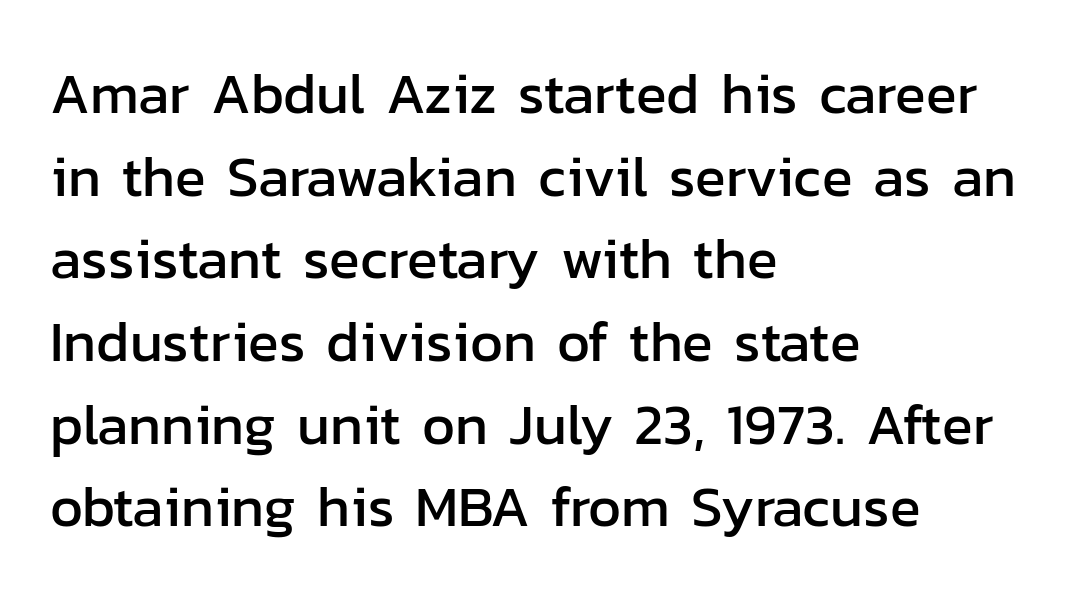
A roman cut, with each character standing at attention. Letters rest on an invisible, unmarked baseline. One glance says typical: line gaps are just what's usual. Does the type have serifs? No, each stem ends abruptly. The rendering uses natural spacing where letterforms have individual widths.
